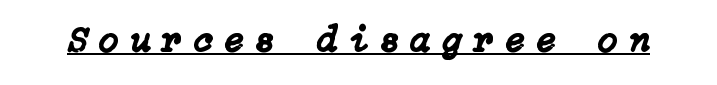
{"italic": "yes", "lean": "right", "slant_degrees": 15, "width": "normal", "stroke_contrast": "low", "x_height": "medium", "underline": "yes", "letter_spacing": "wide", "letter_spacing_em": 0.32, "glyph_px": 36}
